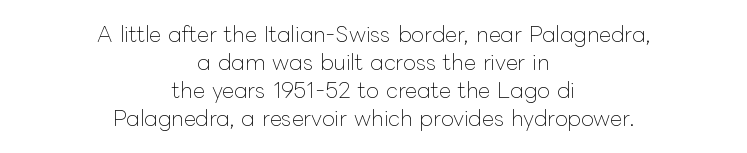
In terms of posture, this sample is upright. The setting favours the middle, as headings and verse often do. This sample uses plain, unmodified letter spacing. Successive baselines arrive at the customary interval. Vertical stems look standard width or narrower in stroke. Only glyphs here, with clear space below each row.
